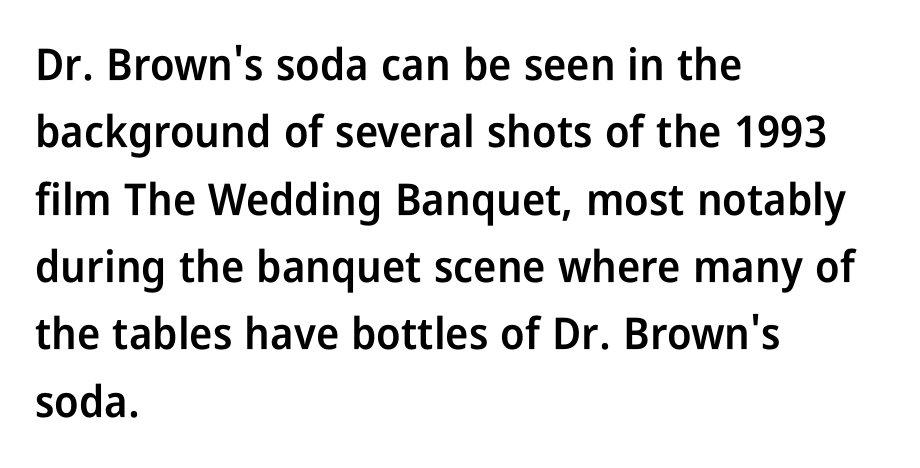
Q: Is the text bold? A: Semi-bold.
Q: Is the text italic (slanted)? A: No, it is upright.
Q: Is the typeface a serif or a sans-serif typeface? A: Sans-serif.
Q: Is the text underlined? A: No.
Q: How is the paragraph aligned? A: Left-aligned.
Q: Is the spacing between letters normal or unusually wide? A: Normal.
Q: Is the spacing between lines tight, normal or loose? A: Normal.
Q: Width (condensed, normal, or wide)? A: Condensed.
Q: Stroke contrast? A: Low.
Q: x-height? A: Medium.
Q: Monospaced? A: No.
